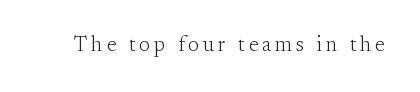
{"italic": "no", "bold": "no", "underline": "no", "glyph_px": 21}
